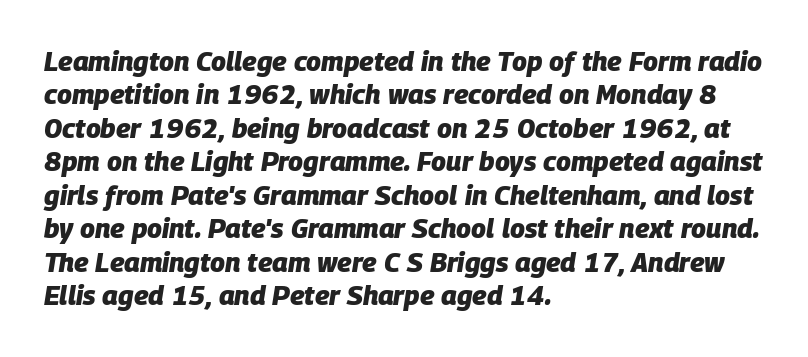
The image shows 27 px bold type, italic (leaning right); set left-aligned, line spacing 1.24x, normal letter spacing, not underlined.
